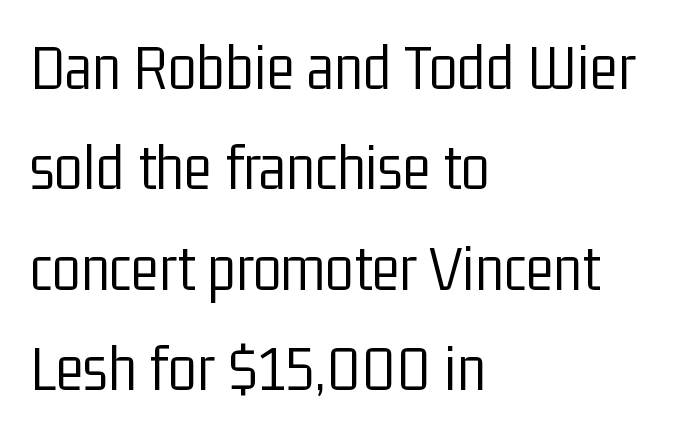
The letters sit at their default tracking, neither squeezed nor spread. This is roman type, the default non-slanted kind. Is this a fixed-width face? No — the glyphs have proportional, varying widths. Stem width sits at or under what a default text font uses. The baseline area is clear.
